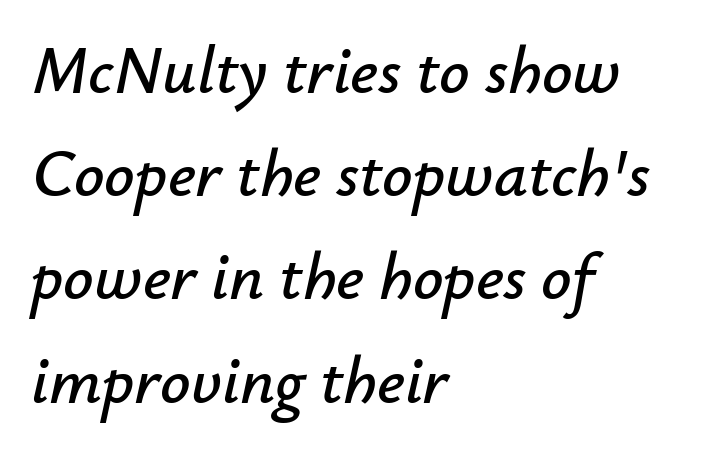
The image shows 67 px text type, italic (leaning right); set left-aligned, normal line spacing (1.54x), normal letter spacing, not underlined; low stroke contrast and a small x-height.
